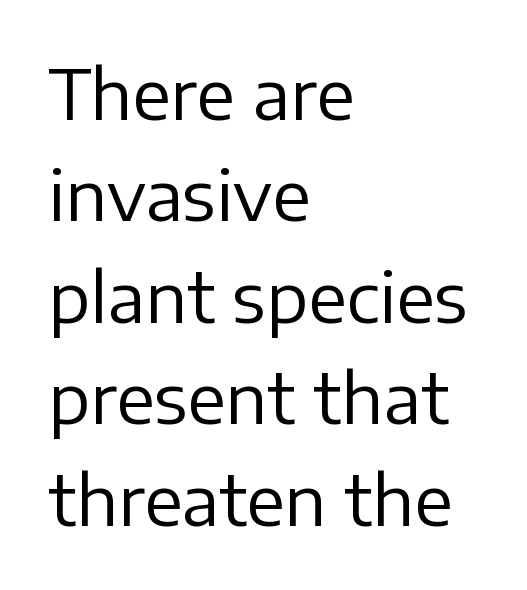
The image shows 69 px regular-weight sans-serif type, upright; set left-aligned, normal line spacing (1.47x), normal letter spacing, not underlined; low stroke contrast and a medium x-height.
